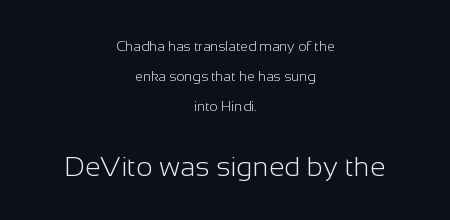
Is this a fixed-width face? No — the glyphs have proportional, varying widths. Serif or sans? Sans — the stroke terminals are bare. The space directly below the letters is spotless. Where is the straight margin? There isn't one; the lines are centered. The cut favours lightness, reaching ordinary text weight at its darkest. Larger block? The one below; the one above is distinctly smaller.
